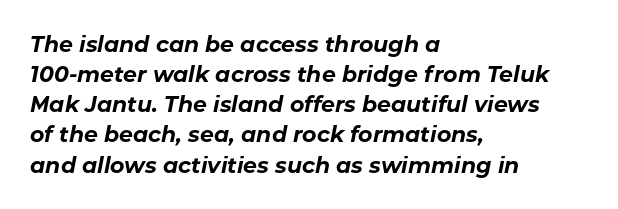
The image shows 22 px bold type, italic (leaning right); set left-aligned, normal line spacing (1.37x), normal letter spacing, not underlined.
